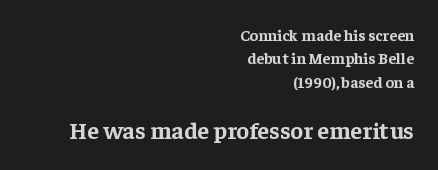
{"italic": "no", "bold": "yes", "underline": "no", "align": "right", "line_spacing": "normal", "line_spacing_ratio": 1.46, "letter_spacing": "normal", "letter_spacing_em": 0.0, "larger_block": "second", "size_ratio": 1.5, "glyph_px": 24}
